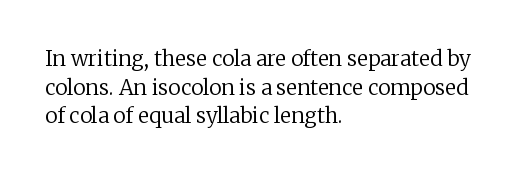
Line beginnings align vertically; line endings do not. Whoever set this chose a conventional vertical rhythm. Stroke mass is kept to a normal reading level or below. Nobody touched the tracking dial on this one.
